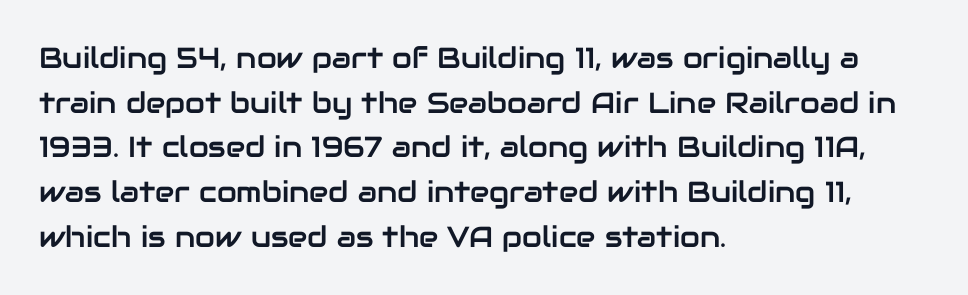
Nope, no serifs anywhere on these letters. You can tell it's not italic because the verticals are truly vertical. What's the leading like? Ordinary, nothing unusual. All the whitespace from short lines collects on the right. Tracking value appears to be zero — textbook default spacing.
